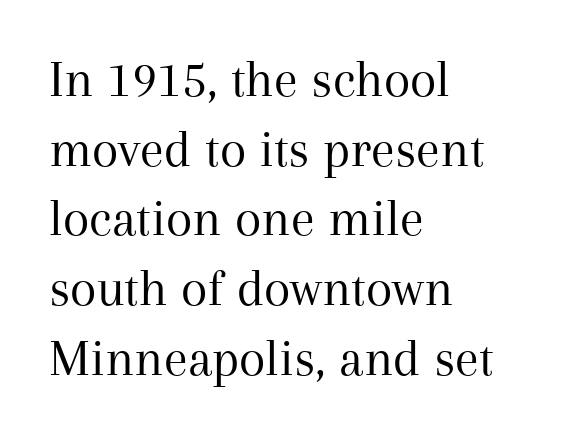
Q: Is the text bold? A: No.
Q: Is the text italic (slanted)? A: No, it is upright.
Q: Is the typeface a serif or a sans-serif typeface? A: Serif.
Q: Is the text underlined? A: No.
Q: How is the paragraph aligned? A: Left-aligned.
Q: Is the spacing between letters normal or unusually wide? A: Normal.
Q: Is the spacing between lines tight, normal or loose? A: Normal.
Q: Width (condensed, normal, or wide)? A: Normal.
Q: Stroke contrast? A: Medium.
Q: x-height? A: Medium.
Q: Monospaced? A: No.
